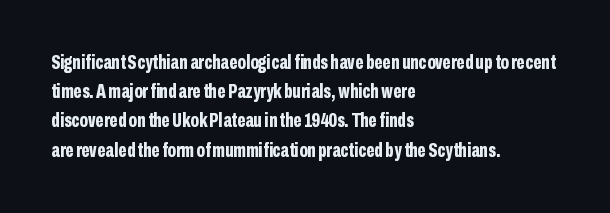
The image shows 20 px bold type, upright; set left-aligned, normal line spacing (1.46x), normal letter spacing, not underlined.
